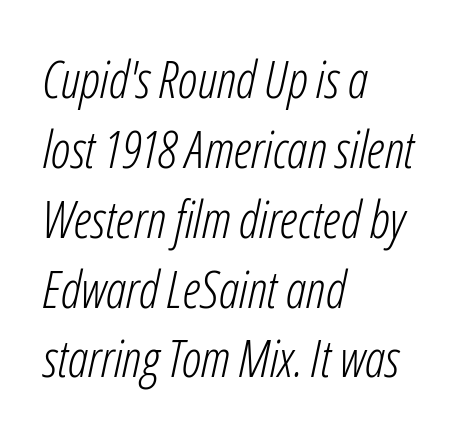
Q: Is the text bold? A: No.
Q: Is the text italic (slanted)? A: Yes, it leans right by about 12 degrees.
Q: Is the text underlined? A: No.
Q: How is the paragraph aligned? A: Left-aligned.
Q: Is the spacing between letters normal or unusually wide? A: Normal.
Q: Is the spacing between lines tight, normal or loose? A: Normal.
Q: Width (condensed, normal, or wide)? A: Condensed.
Q: Stroke contrast? A: Low.
Q: x-height? A: Medium.
Q: Monospaced? A: No.
